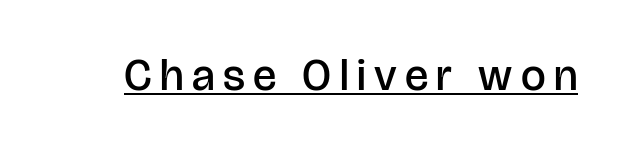
{"serif": "no", "italic": "no", "bold": "semi", "weight": "semibold", "width": "normal", "stroke_contrast": "low", "x_height": "large", "monospaced": "no", "underline": "yes", "glyph_px": 44}
